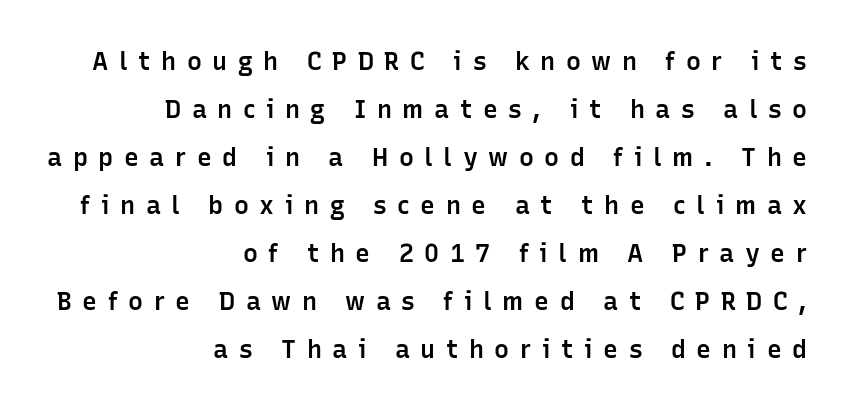
Does the weight exceed regular? Yes, but only to semibold. Style check: upright. Unmarked baselines from the first word to the last. The line-height multiplier appears high, well above default. These lines are set flush right with a ragged left edge.
